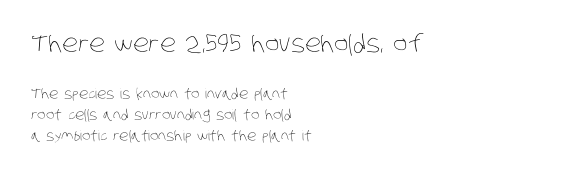
The image shows 24 px text type; set left-aligned, normal line spacing (1.49x), normal letter spacing, not underlined; the first (top) block is 1.71x larger.
